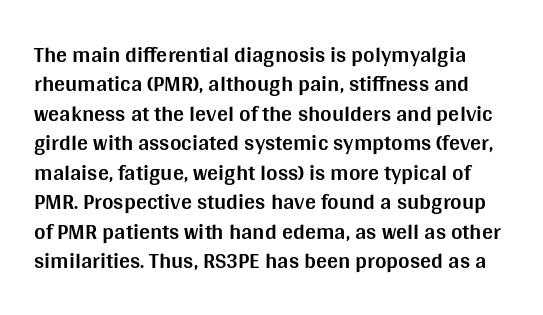
The image shows 22 px bold type, upright; set normal line spacing (1.34x), normal letter spacing, not underlined.
